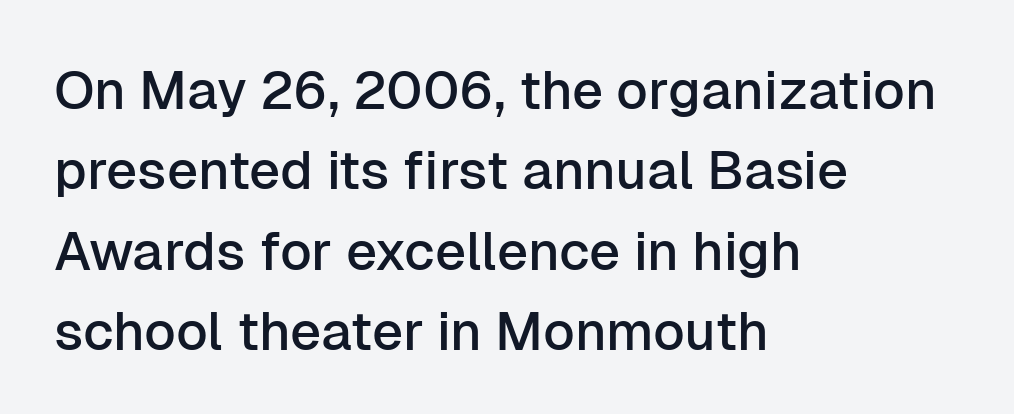
{"serif": "no", "italic": "no", "width": "normal", "stroke_contrast": "low", "x_height": "medium", "monospaced": "no", "underline": "no", "align": "left", "line_spacing": "normal", "line_spacing_ratio": 1.49, "letter_spacing": "normal", "letter_spacing_em": 0.0, "glyph_px": 54}
